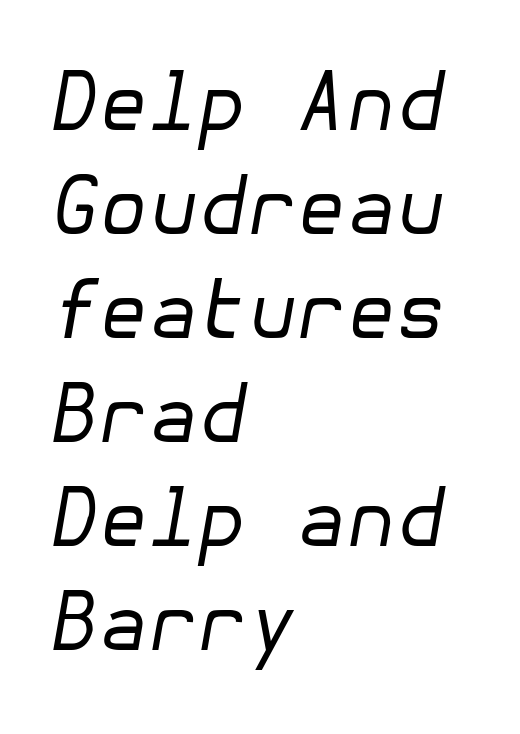
The image shows 80 px regular-weight type, italic (leaning right); set left-aligned, normal line spacing (1.3x), normal letter spacing, not underlined; low stroke contrast and a medium x-height.
